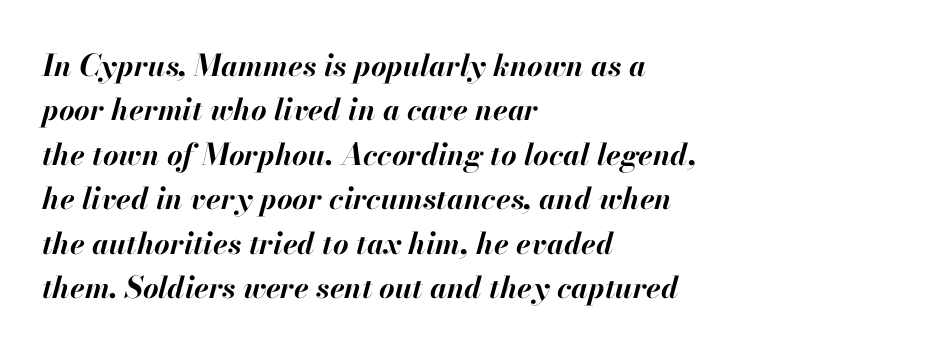
The image shows 30 px bold type, italic (leaning right); set left-aligned, normal line spacing (1.48x), normal letter spacing, not underlined; high stroke contrast and a small x-height.
